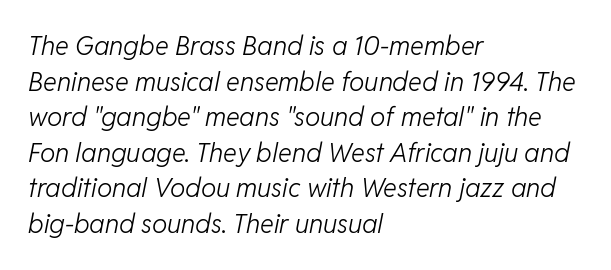
{"italic": "yes", "lean": "right", "slant_degrees": 11, "bold": "no", "underline": "no", "align": "left", "line_spacing": "normal", "line_spacing_ratio": 1.37, "letter_spacing": "normal", "letter_spacing_em": 0.0, "glyph_px": 26}
